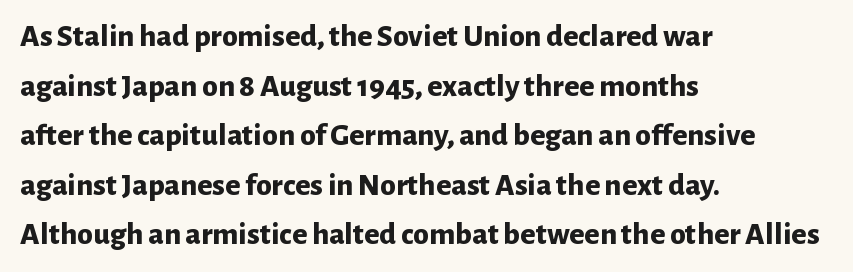
Q: Is the text bold? A: Yes.
Q: Is the text italic (slanted)? A: No, it is upright.
Q: Is the typeface a serif or a sans-serif typeface? A: Sans-serif.
Q: Is the text underlined? A: No.
Q: How is the paragraph aligned? A: Left-aligned.
Q: Is the spacing between letters normal or unusually wide? A: Normal.
Q: Is the spacing between lines tight, normal or loose? A: Normal.
Q: Width (condensed, normal, or wide)? A: Normal.
Q: Stroke contrast? A: Low.
Q: x-height? A: Medium.
Q: Monospaced? A: No.
